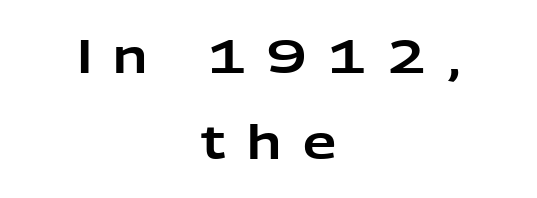
{"serif": "no", "italic": "no", "width": "normal", "stroke_contrast": "low", "x_height": "medium", "monospaced": "no", "underline": "no", "align": "center", "line_spacing_ratio": 1.84, "letter_spacing": "wide", "letter_spacing_em": 0.45, "glyph_px": 47}
